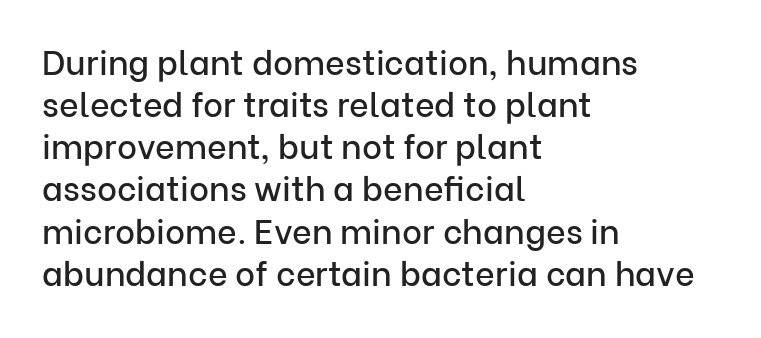
Q: Is the text italic (slanted)? A: No, it is upright.
Q: Is the typeface a serif or a sans-serif typeface? A: Sans-serif.
Q: Is the text underlined? A: No.
Q: How is the paragraph aligned? A: Left-aligned.
Q: Is the spacing between letters normal or unusually wide? A: Normal.
Q: Width (condensed, normal, or wide)? A: Normal.
Q: Stroke contrast? A: Low.
Q: x-height? A: Medium.
Q: Monospaced? A: No.
